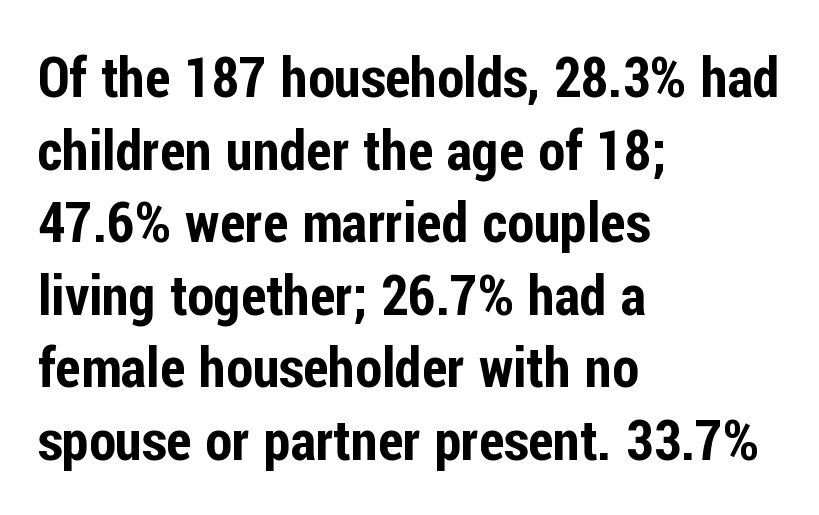
The image shows 55 px condensed sans-serif type, upright; set left-aligned, normal line spacing (1.32x), normal letter spacing, not underlined; low stroke contrast and a medium x-height.
